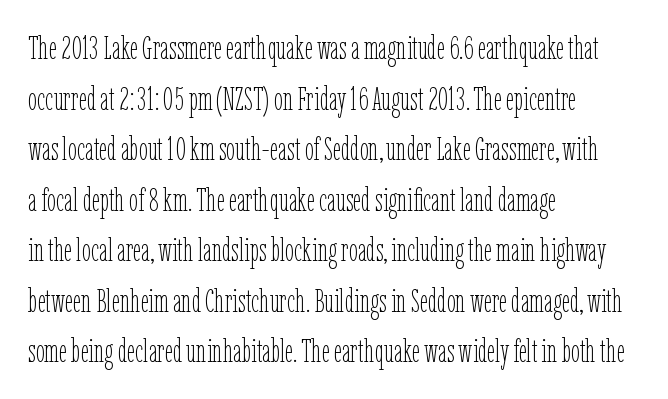
The image shows 32 px thin, condensed type, upright; set left-aligned, normal line spacing (1.58x), normal letter spacing, not underlined; low stroke contrast and a medium x-height.
